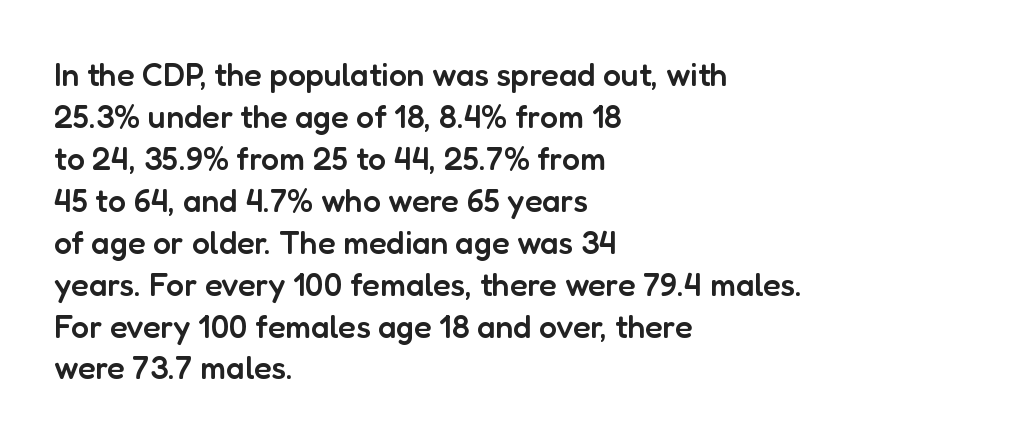
Q: Is the text bold? A: Semi-bold.
Q: Is the text italic (slanted)? A: No, it is upright.
Q: Is the typeface a serif or a sans-serif typeface? A: Sans-serif.
Q: Is the text underlined? A: No.
Q: How is the paragraph aligned? A: Left-aligned.
Q: Is the spacing between letters normal or unusually wide? A: Normal.
Q: Is the spacing between lines tight, normal or loose? A: Normal.
Q: Width (condensed, normal, or wide)? A: Normal.
Q: Stroke contrast? A: Low.
Q: x-height? A: Medium.
Q: Monospaced? A: No.
